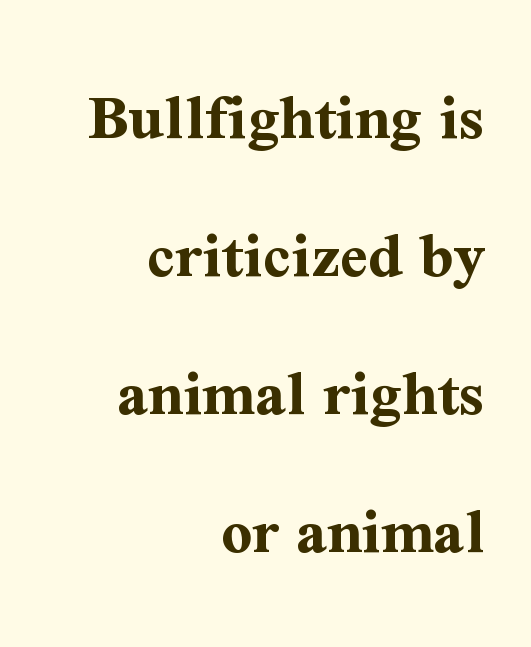
{"serif": "yes", "italic": "no", "bold": "yes", "weight": "bold", "width": "normal", "stroke_contrast": "medium", "x_height": "medium", "monospaced": "no", "underline": "no", "align": "right", "line_spacing": "loose", "line_spacing_ratio": 2.03, "letter_spacing": "normal", "letter_spacing_em": 0.0, "glyph_px": 68}
